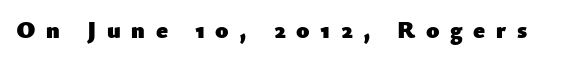
The image shows 24 px bold type, upright; set unusually wide letter spacing (+0.44 em), not underlined.
